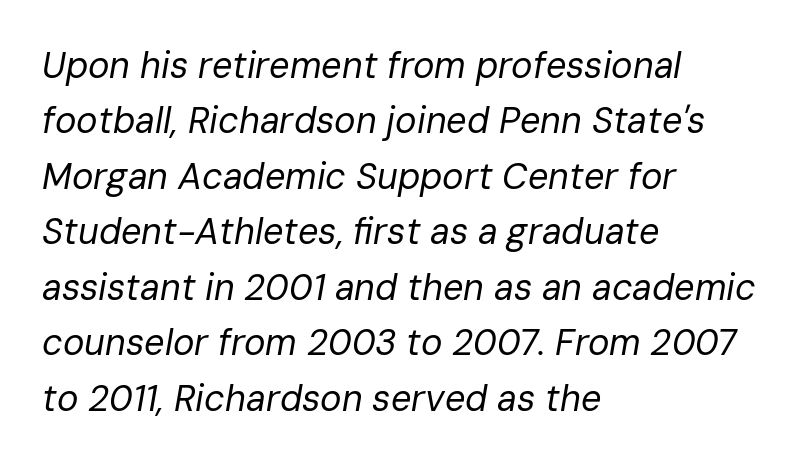
Q: Is the text bold? A: No.
Q: Is the text italic (slanted)? A: Yes, it leans right by about 10 degrees.
Q: Is the text underlined? A: No.
Q: How is the paragraph aligned? A: Left-aligned.
Q: Is the spacing between letters normal or unusually wide? A: Normal.
Q: Is the spacing between lines tight, normal or loose? A: Normal.
Q: Width (condensed, normal, or wide)? A: Normal.
Q: Stroke contrast? A: Low.
Q: x-height? A: Medium.
Q: Monospaced? A: No.
